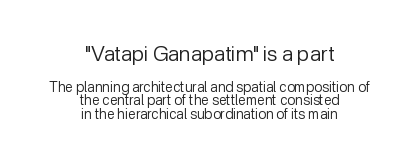
Q: Is the text bold? A: No.
Q: Is the text italic (slanted)? A: No, it is upright.
Q: Is the text underlined? A: No.
Q: How is the paragraph aligned? A: Centered.
Q: Is the spacing between letters normal or unusually wide? A: Normal.
Q: Is the spacing between lines tight, normal or loose? A: Tight.
Q: Which block of text is set in a larger size, the first (top) or the second (bottom)? A: The first (top) one.
